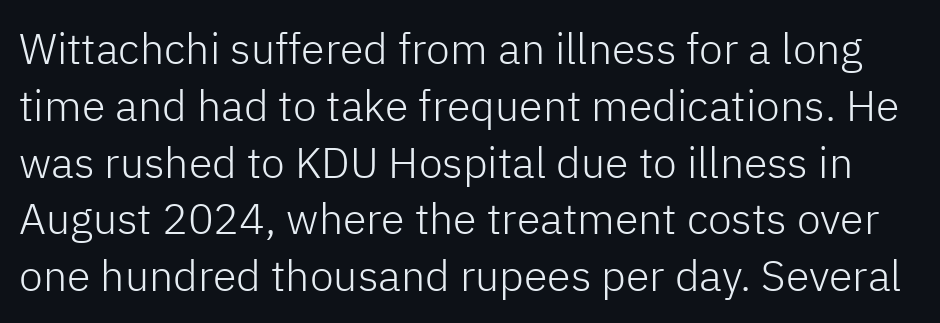
Q: Is the text bold? A: No.
Q: Is the text italic (slanted)? A: No, it is upright.
Q: Is the typeface a serif or a sans-serif typeface? A: Sans-serif.
Q: Is the text underlined? A: No.
Q: Is the spacing between letters normal or unusually wide? A: Normal.
Q: Is the spacing between lines tight, normal or loose? A: Normal.
Q: Width (condensed, normal, or wide)? A: Normal.
Q: Stroke contrast? A: Low.
Q: x-height? A: Medium.
Q: Monospaced? A: No.
